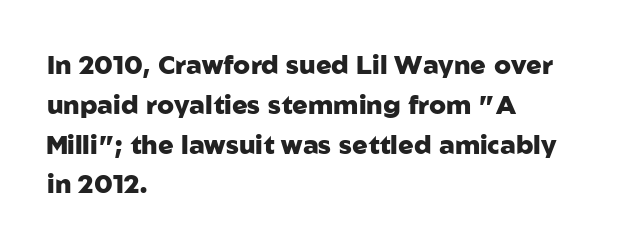
Q: Is the text bold? A: Yes.
Q: Is the text italic (slanted)? A: No, it is upright.
Q: Is the text underlined? A: No.
Q: How is the paragraph aligned? A: Left-aligned.
Q: Is the spacing between letters normal or unusually wide? A: Normal.
Q: Is the spacing between lines tight, normal or loose? A: Normal.
